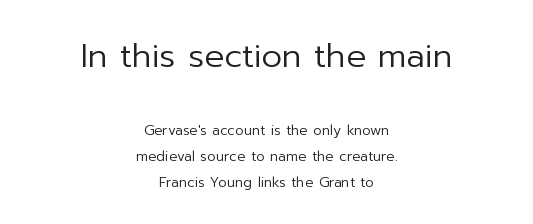
The image shows 33 px regular-weight sans-serif type, upright; set centered, line spacing 1.86x, normal letter spacing, not underlined; the first (top) block is 2.36x larger; low stroke contrast and a medium x-height.
